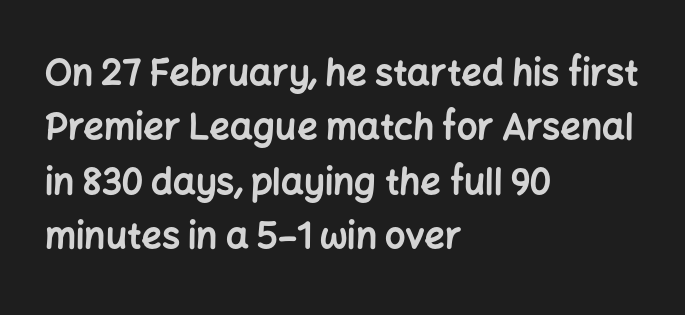
Q: Is the text bold? A: Yes.
Q: Is the text italic (slanted)? A: No, it is upright.
Q: Is the typeface a serif or a sans-serif typeface? A: Sans-serif.
Q: Is the text underlined? A: No.
Q: How is the paragraph aligned? A: Left-aligned.
Q: Is the spacing between letters normal or unusually wide? A: Normal.
Q: Is the spacing between lines tight, normal or loose? A: Normal.
Q: Width (condensed, normal, or wide)? A: Normal.
Q: Stroke contrast? A: Low.
Q: x-height? A: Medium.
Q: Monospaced? A: No.
